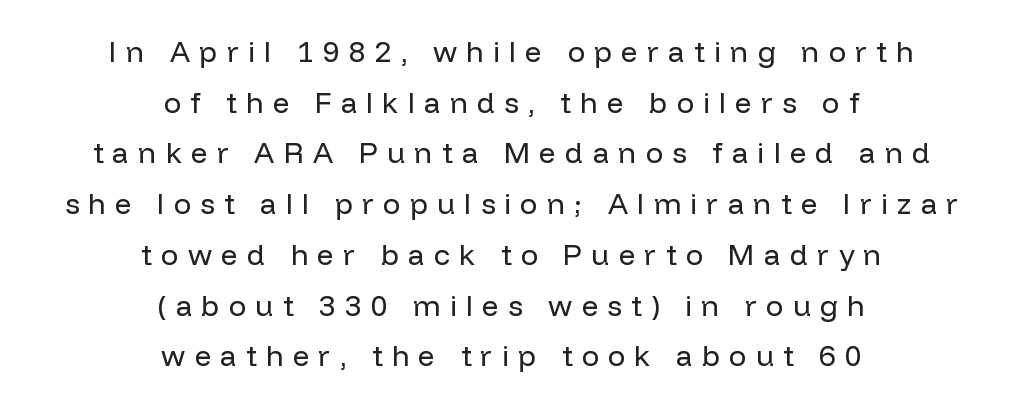
{"serif": "no", "italic": "no", "bold": "no", "weight": "regular", "width": "normal", "stroke_contrast": "low", "x_height": "medium", "monospaced": "no", "underline": "no", "align": "center", "line_spacing_ratio": 1.75, "letter_spacing": "wide", "letter_spacing_em": 0.32, "glyph_px": 29}
